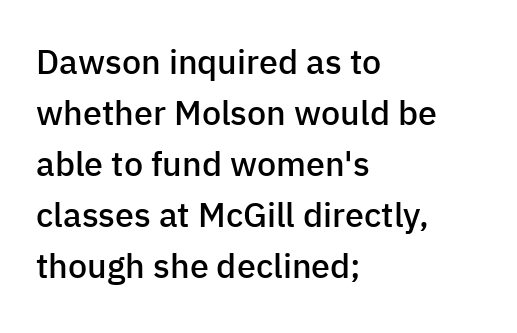
The image shows 34 px semibold sans-serif type, upright; set left-aligned, normal line spacing (1.5x), normal letter spacing, not underlined; low stroke contrast and a medium x-height.
